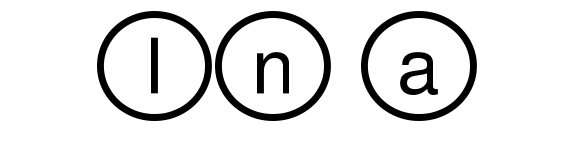
The image shows 76 px wide type, upright; set centered, normal letter spacing, not underlined; a large x-height.
